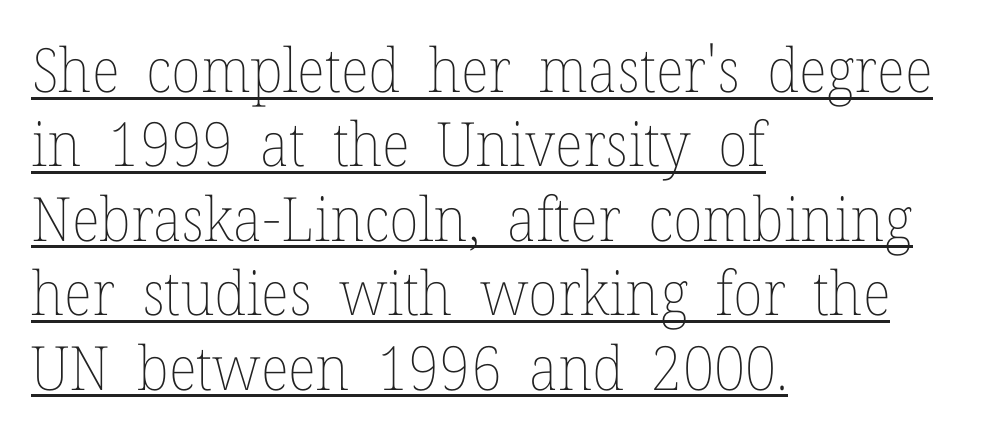
What stands out about the letter spacing? Nothing — it is the standard amount. Stroke mass is kept to a normal reading level or below. This rendering uses left alignment, leaving the right contour irregular. You could not count columns in this text — the font is proportionally spaced.
